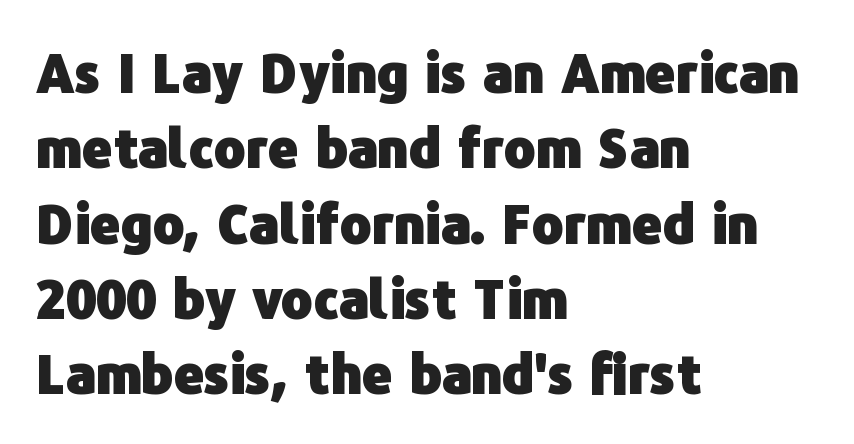
The image shows 53 px heavy sans-serif type, upright; set left-aligned, normal line spacing (1.42x), normal letter spacing, not underlined; low stroke contrast and a medium x-height.
